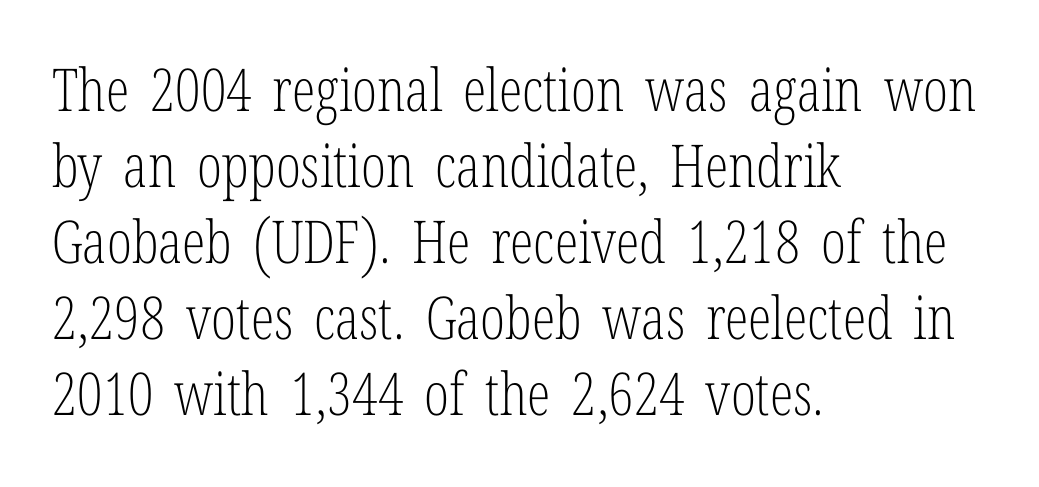
{"serif": "yes", "italic": "no", "bold": "no", "weight": "light", "width": "condensed", "stroke_contrast": "low", "x_height": "medium", "monospaced": "no", "underline": "no", "align": "left", "line_spacing": "normal", "line_spacing_ratio": 1.29, "letter_spacing": "normal", "letter_spacing_em": 0.0, "glyph_px": 59}
